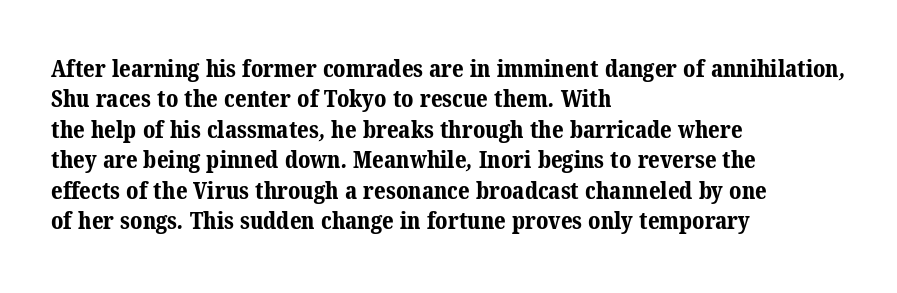
Q: Is the text bold? A: Yes.
Q: Is the text underlined? A: No.
Q: How is the paragraph aligned? A: Left-aligned.
Q: Is the spacing between letters normal or unusually wide? A: Normal.
Q: Is the spacing between lines tight, normal or loose? A: Normal.
